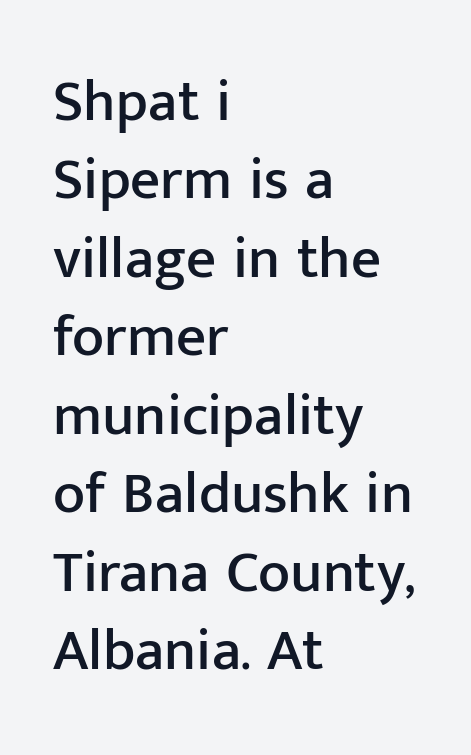
Q: Is the text italic (slanted)? A: No, it is upright.
Q: Is the typeface a serif or a sans-serif typeface? A: Sans-serif.
Q: Is the text underlined? A: No.
Q: How is the paragraph aligned? A: Left-aligned.
Q: Is the spacing between letters normal or unusually wide? A: Normal.
Q: Is the spacing between lines tight, normal or loose? A: Normal.
Q: Width (condensed, normal, or wide)? A: Normal.
Q: Stroke contrast? A: Low.
Q: x-height? A: Medium.
Q: Monospaced? A: No.
